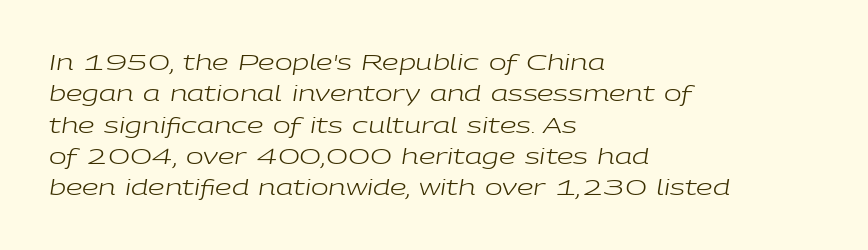
Q: Is the text bold? A: No.
Q: Is the text italic (slanted)? A: Yes, it leans right by about 9 degrees.
Q: Is the text underlined? A: No.
Q: How is the paragraph aligned? A: Left-aligned.
Q: Is the spacing between letters normal or unusually wide? A: Normal.
Q: Is the spacing between lines tight, normal or loose? A: Normal.
